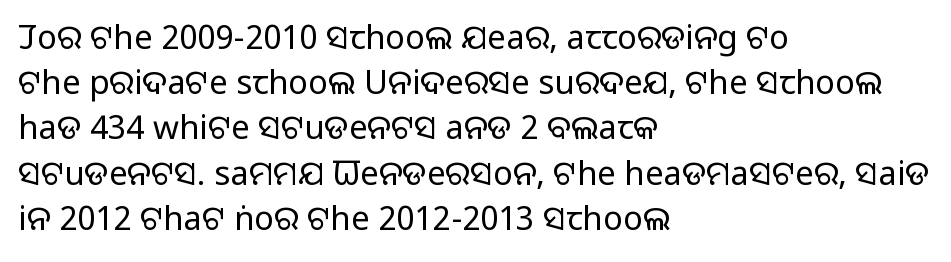
Q: Is the text bold? A: No.
Q: Is the text italic (slanted)? A: No, it is upright.
Q: Is the typeface a serif or a sans-serif typeface? A: Sans-serif.
Q: Is the text underlined? A: No.
Q: How is the paragraph aligned? A: Left-aligned.
Q: Is the spacing between letters normal or unusually wide? A: Normal.
Q: Is the spacing between lines tight, normal or loose? A: Normal.
Q: Width (condensed, normal, or wide)? A: Normal.
Q: Stroke contrast? A: Low.
Q: x-height? A: Large.
Q: Monospaced? A: No.
